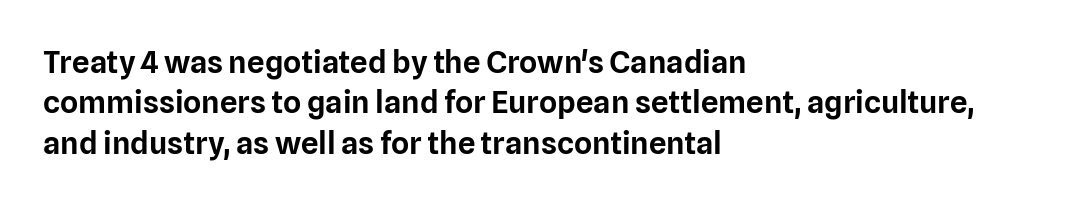
Q: Is the text italic (slanted)? A: No, it is upright.
Q: Is the typeface a serif or a sans-serif typeface? A: Sans-serif.
Q: Is the text underlined? A: No.
Q: How is the paragraph aligned? A: Left-aligned.
Q: Is the spacing between letters normal or unusually wide? A: Normal.
Q: Is the spacing between lines tight, normal or loose? A: Normal.
Q: Width (condensed, normal, or wide)? A: Normal.
Q: Stroke contrast? A: Low.
Q: x-height? A: Medium.
Q: Monospaced? A: No.
